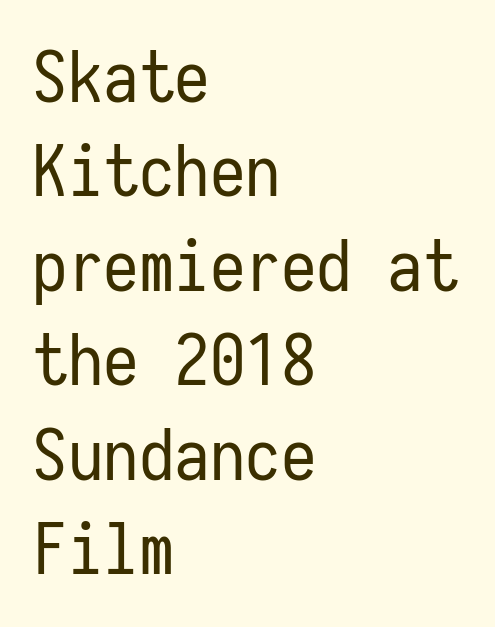
Is the type heavy? It reads as light-to-regular instead. The face used here is monospaced, like something from a code editor. The lines sit at an ordinary, default distance from one another. The font family rendered here belongs to the sans-serif group. Every character sits straight up, as roman type does. Each row of text sits above clean, open space.
